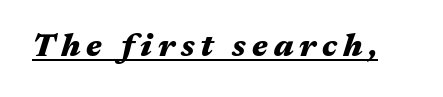
The image shows 32 px heavy, wide type, italic (leaning right); set underlined; medium stroke contrast and a medium x-height.
